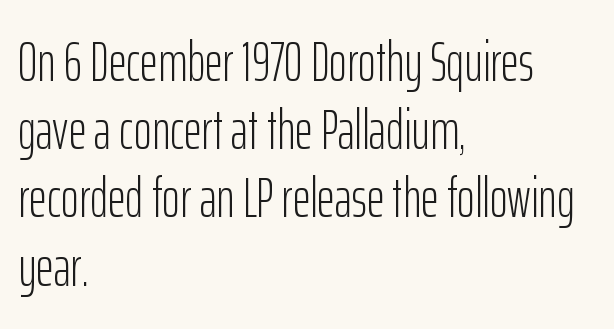
Q: Is the text bold? A: No.
Q: Is the text italic (slanted)? A: No, it is upright.
Q: Is the typeface a serif or a sans-serif typeface? A: Sans-serif.
Q: Is the text underlined? A: No.
Q: How is the paragraph aligned? A: Left-aligned.
Q: Is the spacing between letters normal or unusually wide? A: Normal.
Q: Width (condensed, normal, or wide)? A: Condensed.
Q: Stroke contrast? A: Low.
Q: x-height? A: Medium.
Q: Monospaced? A: No.
